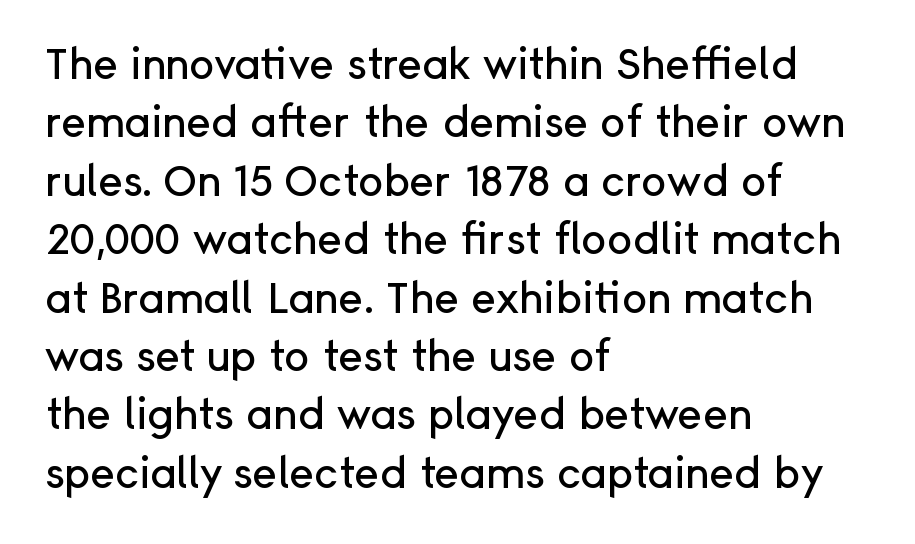
Q: Is the text italic (slanted)? A: No, it is upright.
Q: Is the typeface a serif or a sans-serif typeface? A: Sans-serif.
Q: Is the text underlined? A: No.
Q: How is the paragraph aligned? A: Left-aligned.
Q: Is the spacing between letters normal or unusually wide? A: Normal.
Q: Is the spacing between lines tight, normal or loose? A: Normal.
Q: Width (condensed, normal, or wide)? A: Normal.
Q: Stroke contrast? A: Low.
Q: x-height? A: Medium.
Q: Monospaced? A: No.
